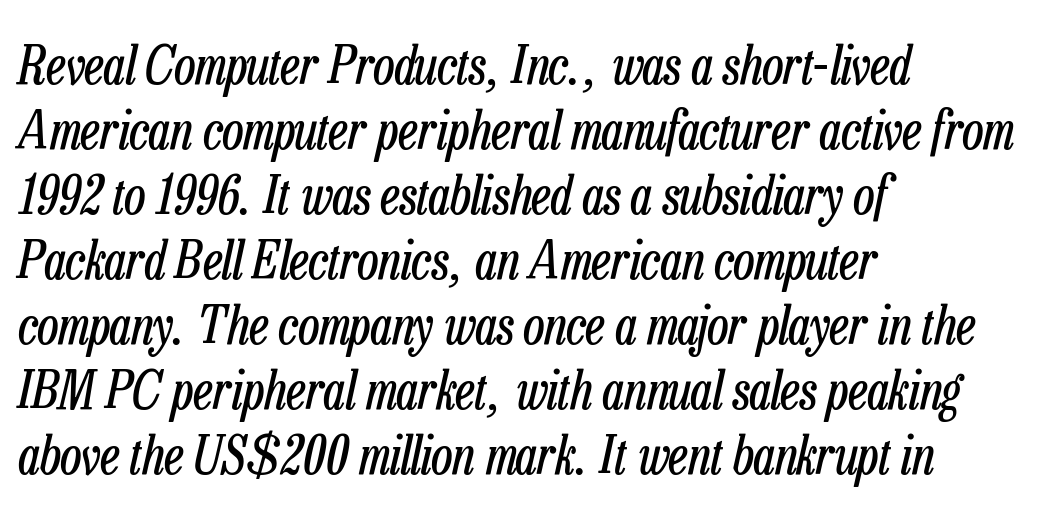
The type is set solid horizontally, with unmodified tracking. Students, observe: this is what conventionally led text looks like. Does the lettering tilt? It does — this is italic. Stem width sits at or under what a default text font uses. Spacing verdict: proportional, widths tailored to each character. Nobody drew a line under any word here.
